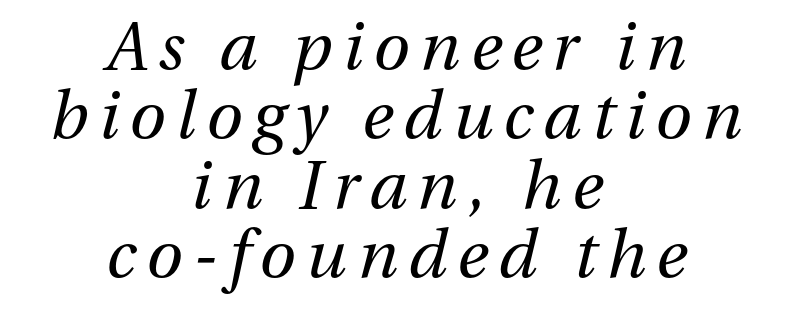
Q: Is the text bold? A: No.
Q: Is the text italic (slanted)? A: Yes, it leans right by about 13 degrees.
Q: Is the text underlined? A: No.
Q: How is the paragraph aligned? A: Centered.
Q: Is the spacing between lines tight, normal or loose? A: Tight.
Q: Width (condensed, normal, or wide)? A: Normal.
Q: Stroke contrast? A: Medium.
Q: x-height? A: Medium.
Q: Monospaced? A: No.
